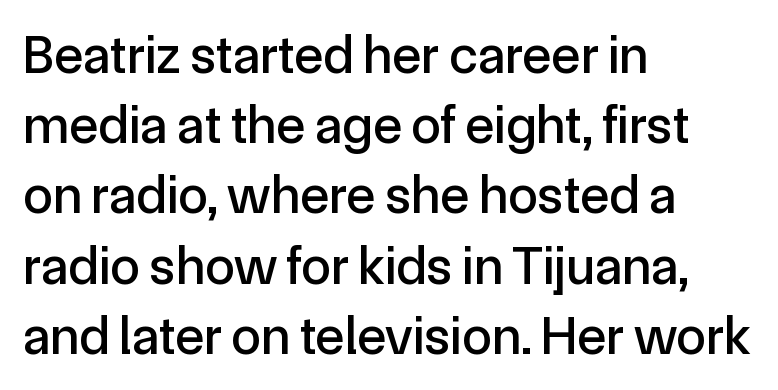
{"serif": "no", "italic": "no", "width": "normal", "x_height": "medium", "monospaced": "no", "underline": "no", "align": "left", "line_spacing": "normal", "line_spacing_ratio": 1.3, "letter_spacing": "normal", "letter_spacing_em": 0.0, "glyph_px": 54}
